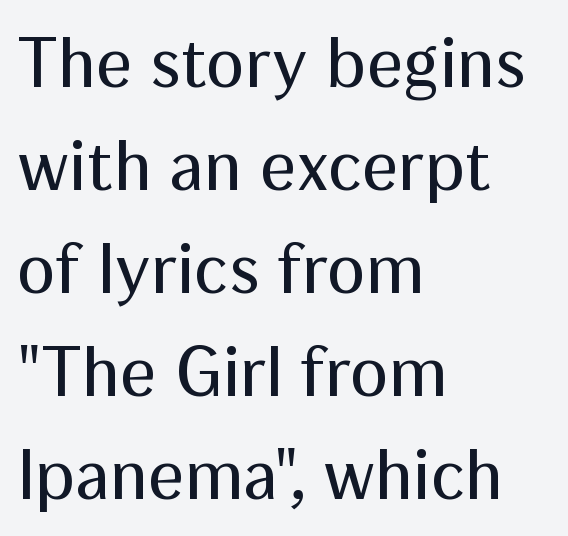
{"serif": "no", "italic": "no", "bold": "no", "weight": "regular", "width": "normal", "stroke_contrast": "medium", "x_height": "medium", "monospaced": "no", "underline": "no", "align": "left", "line_spacing": "normal", "line_spacing_ratio": 1.43, "letter_spacing": "normal", "letter_spacing_em": 0.0, "glyph_px": 72}
